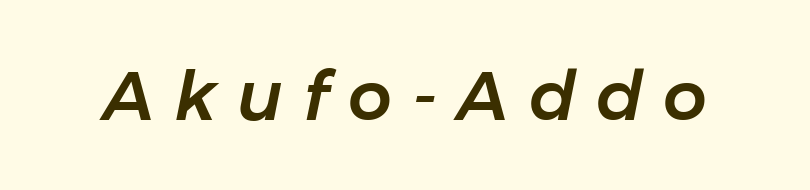
This is oblique type, the kind used for emphasis or titles. This rendering widens character spacing well past its baseline value. Unmarked baselines from the first word to the last. A typesetter would call this proportional, since set widths differ per character.
